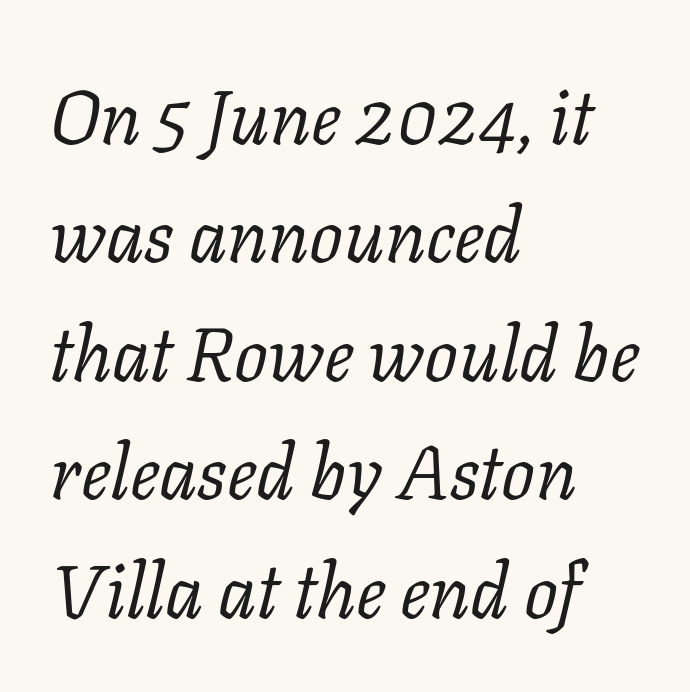
The image shows 75 px regular-weight serif type, italic (leaning right); set left-aligned, normal line spacing (1.58x), normal letter spacing, not underlined; low stroke contrast and a medium x-height.
